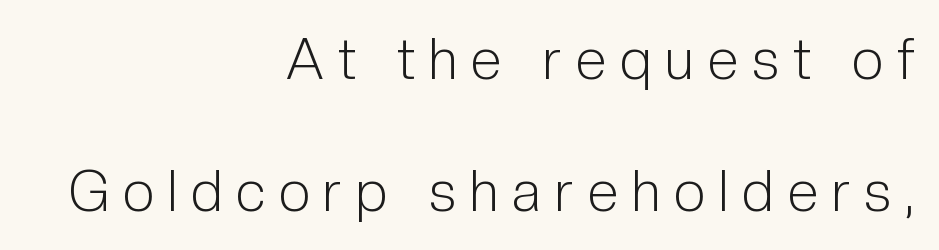
The image shows 56 px light, condensed sans-serif type, upright; set right-aligned, loose line spacing (2.35x), unusually wide letter spacing (+0.25 em), not underlined; low stroke contrast and a medium x-height.
